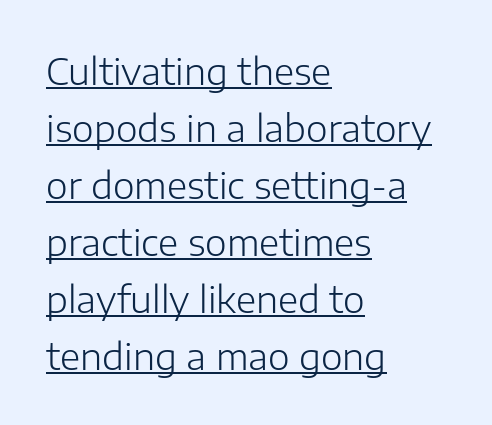
The image shows 37 px light sans-serif type, upright; set left-aligned, normal line spacing (1.54x), normal letter spacing, underlined; low stroke contrast and a medium x-height.
